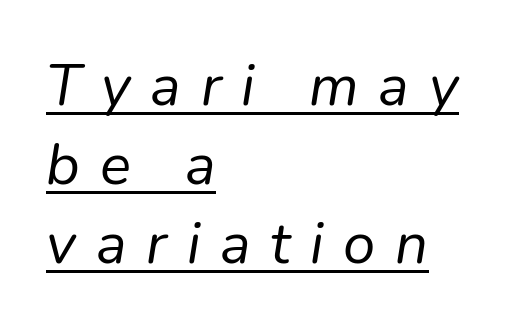
The image shows 58 px regular-weight type, italic (leaning right); set left-aligned, normal line spacing (1.36x), unusually wide letter spacing (+0.34 em), underlined; low stroke contrast and a medium x-height.
